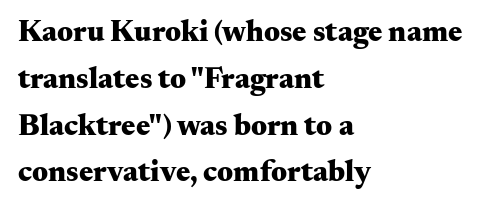
{"serif": "yes", "italic": "no", "bold": "yes", "weight": "heavy", "width": "wide", "stroke_contrast": "medium", "x_height": "small", "monospaced": "no", "underline": "no", "align": "left", "line_spacing": "normal", "line_spacing_ratio": 1.56, "letter_spacing": "normal", "letter_spacing_em": 0.0, "glyph_px": 30}
